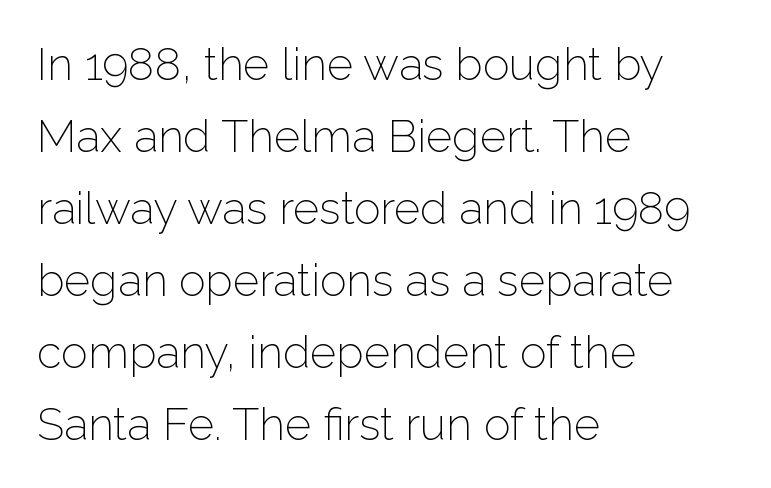
Q: Is the text bold? A: No.
Q: Is the text italic (slanted)? A: No, it is upright.
Q: Is the typeface a serif or a sans-serif typeface? A: Sans-serif.
Q: Is the text underlined? A: No.
Q: How is the paragraph aligned? A: Left-aligned.
Q: Is the spacing between letters normal or unusually wide? A: Normal.
Q: Is the spacing between lines tight, normal or loose? A: Normal.
Q: Width (condensed, normal, or wide)? A: Normal.
Q: Stroke contrast? A: Low.
Q: x-height? A: Medium.
Q: Monospaced? A: No.
